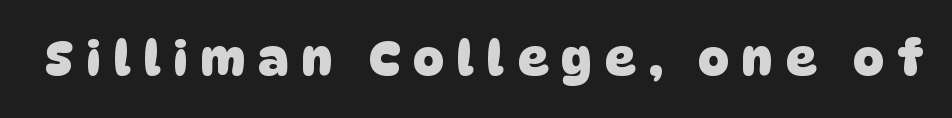
Q: Is the text bold? A: Yes.
Q: Is the typeface a serif or a sans-serif typeface? A: Sans-serif.
Q: Is the text underlined? A: No.
Q: Is the spacing between letters normal or unusually wide? A: Unusually wide.
Q: Width (condensed, normal, or wide)? A: Normal.
Q: Stroke contrast? A: Low.
Q: x-height? A: Large.
Q: Monospaced? A: No.
